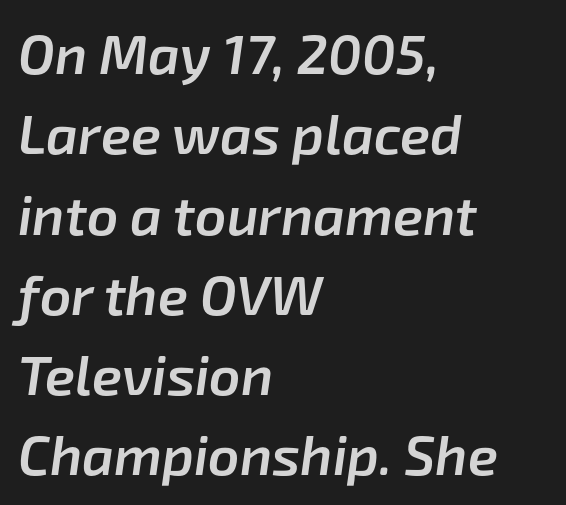
Designer's note — italics engaged. Slightly chunky letters — semibold, I'd say, not full bold. Each letter keeps its own natural width here, so spacing adapts to shape. Unmarked baselines from the first word to the last.
